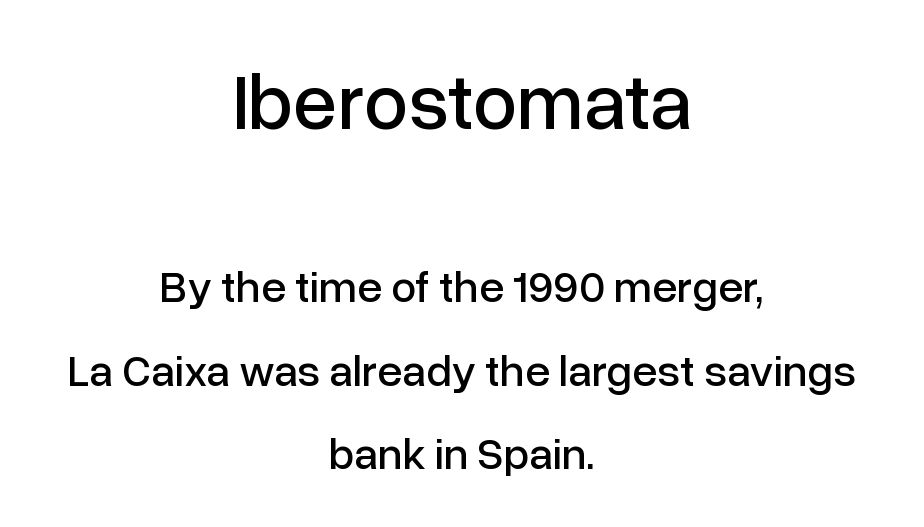
Horizontally, the lines are justified to the midpoint only. Looks like regular typesetting: each glyph gets only the width it needs. Every stem runs plumb, perpendicular to the baseline. The baseline area is clear. The rendering shrinks the type as you move from the upper chunk to the lower. Students, note that the glyphs here touch the page at normal intervals.
